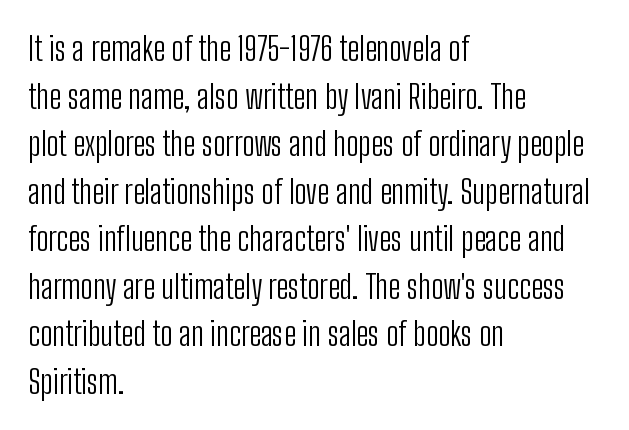
Q: Is the text bold? A: No.
Q: Is the text italic (slanted)? A: No, it is upright.
Q: Is the typeface a serif or a sans-serif typeface? A: Sans-serif.
Q: Is the text underlined? A: No.
Q: How is the paragraph aligned? A: Left-aligned.
Q: Is the spacing between letters normal or unusually wide? A: Normal.
Q: Is the spacing between lines tight, normal or loose? A: Normal.
Q: Width (condensed, normal, or wide)? A: Condensed.
Q: Stroke contrast? A: Low.
Q: x-height? A: Medium.
Q: Monospaced? A: No.
